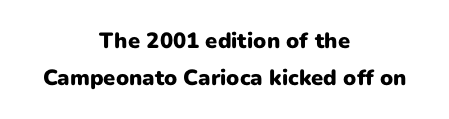
Q: Is the text bold? A: Yes.
Q: Is the text italic (slanted)? A: No, it is upright.
Q: Is the text underlined? A: No.
Q: How is the paragraph aligned? A: Centered.
Q: Is the spacing between letters normal or unusually wide? A: Normal.
Q: Is the spacing between lines tight, normal or loose? A: Normal.
